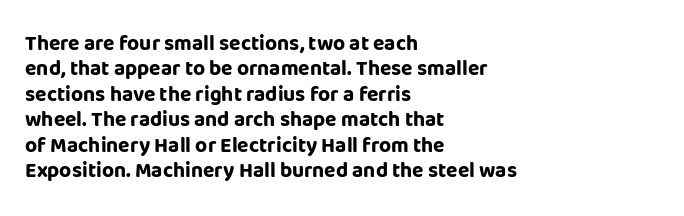
The image shows 21 px bold type, upright; set left-aligned, line spacing 1.21x, normal letter spacing, not underlined.
